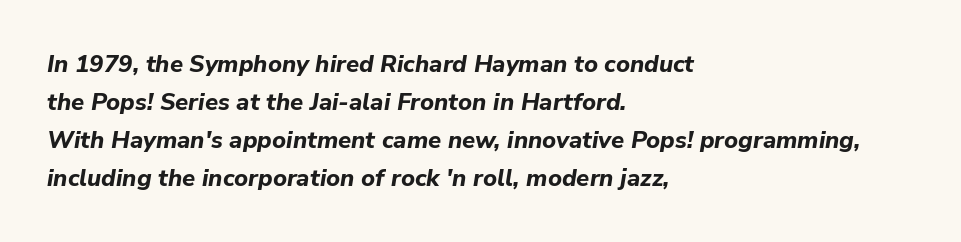
Q: Is the text bold? A: Yes.
Q: Is the text italic (slanted)? A: Yes, it leans right by about 9 degrees.
Q: Is the text underlined? A: No.
Q: How is the paragraph aligned? A: Left-aligned.
Q: Is the spacing between letters normal or unusually wide? A: Normal.
Q: Is the spacing between lines tight, normal or loose? A: Normal.
